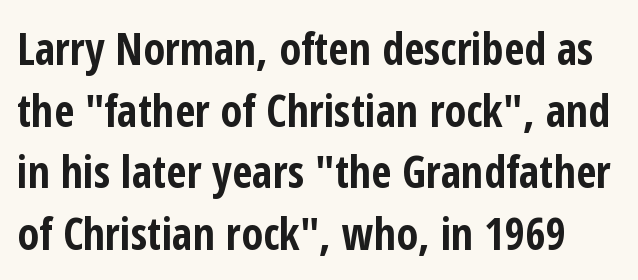
Q: Is the text bold? A: Yes.
Q: Is the text italic (slanted)? A: No, it is upright.
Q: Is the typeface a serif or a sans-serif typeface? A: Sans-serif.
Q: Is the text underlined? A: No.
Q: Is the spacing between letters normal or unusually wide? A: Normal.
Q: Is the spacing between lines tight, normal or loose? A: Normal.
Q: Width (condensed, normal, or wide)? A: Condensed.
Q: Stroke contrast? A: Low.
Q: x-height? A: Medium.
Q: Monospaced? A: No.
